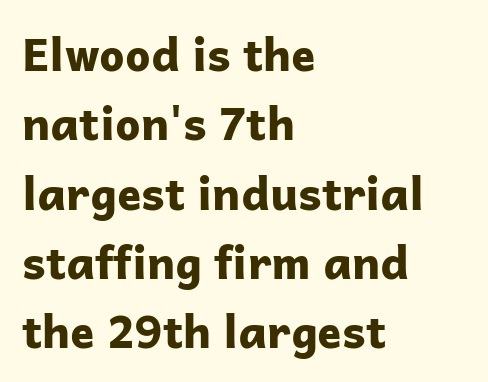
{"serif": "no", "italic": "no", "bold": "yes", "weight": "bold", "width": "normal", "stroke_contrast": "low", "x_height": "medium", "monospaced": "no", "underline": "no", "align": "left", "line_spacing": "normal", "line_spacing_ratio": 1.54, "letter_spacing": "normal", "letter_spacing_em": 0.0, "glyph_px": 45}
